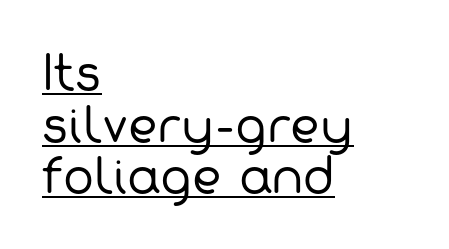
Compared with typical body copy, the letter spacing here is the same. One-word summary of the alignment: left. Successive baselines arrive quickly, one right under another. These characters rest on top of a visible drawn line. Stroke mass is kept to a normal reading level or below. These lines are rendered in a variable-pitch font.
